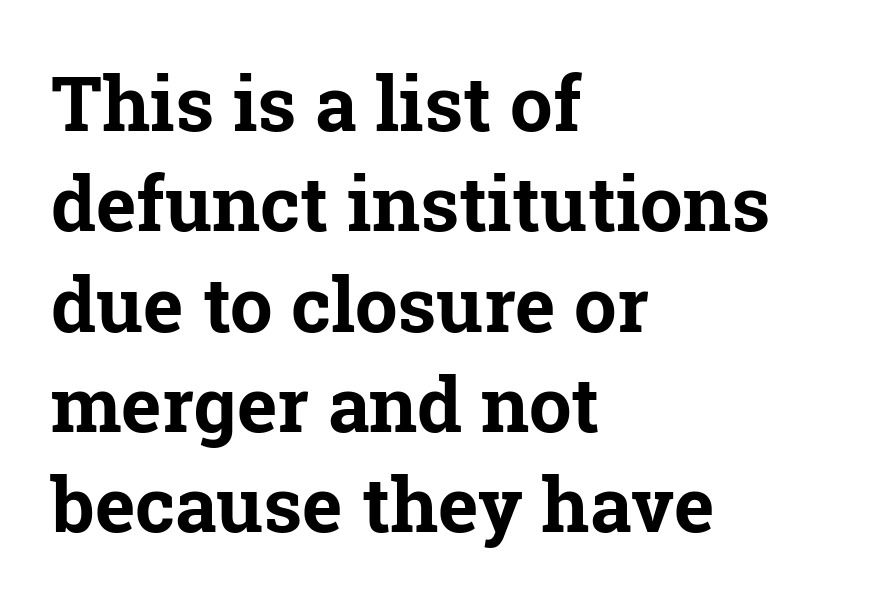
Q: Is the text bold? A: Yes.
Q: Is the text italic (slanted)? A: No, it is upright.
Q: Is the typeface a serif or a sans-serif typeface? A: Serif.
Q: Is the text underlined? A: No.
Q: How is the paragraph aligned? A: Left-aligned.
Q: Is the spacing between letters normal or unusually wide? A: Normal.
Q: Is the spacing between lines tight, normal or loose? A: Normal.
Q: Width (condensed, normal, or wide)? A: Normal.
Q: Stroke contrast? A: Low.
Q: x-height? A: Medium.
Q: Monospaced? A: No.
